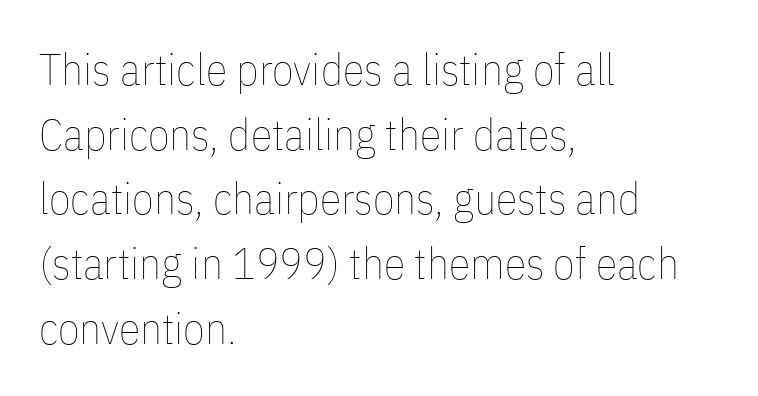
{"italic": "no", "bold": "no", "weight": "thin", "width": "condensed", "stroke_contrast": "low", "x_height": "medium", "monospaced": "no", "underline": "no", "align": "left", "line_spacing": "normal", "line_spacing_ratio": 1.47, "letter_spacing": "normal", "letter_spacing_em": 0.0, "glyph_px": 44}
